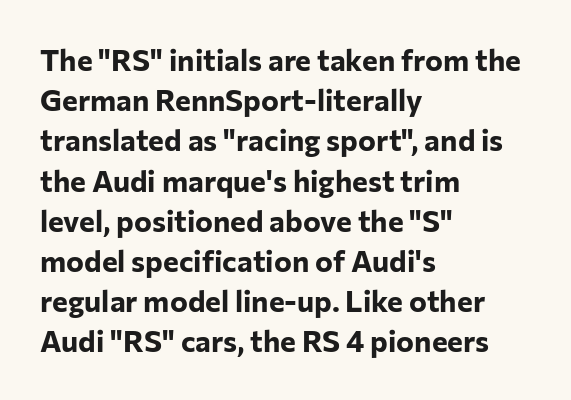
{"serif": "no", "italic": "no", "bold": "yes", "weight": "bold", "width": "normal", "stroke_contrast": "low", "x_height": "medium", "monospaced": "no", "underline": "no", "align": "left", "line_spacing": "normal", "line_spacing_ratio": 1.34, "letter_spacing": "normal", "letter_spacing_em": 0.0, "glyph_px": 30}
